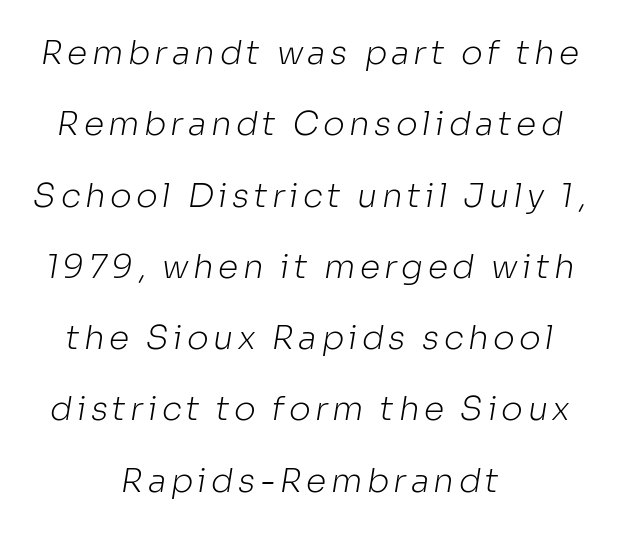
Q: Is the text bold? A: No.
Q: Is the typeface a serif or a sans-serif typeface? A: Sans-serif.
Q: Is the text underlined? A: No.
Q: How is the paragraph aligned? A: Centered.
Q: Is the spacing between lines tight, normal or loose? A: Loose.
Q: Width (condensed, normal, or wide)? A: Normal.
Q: Stroke contrast? A: Low.
Q: x-height? A: Medium.
Q: Monospaced? A: No.
